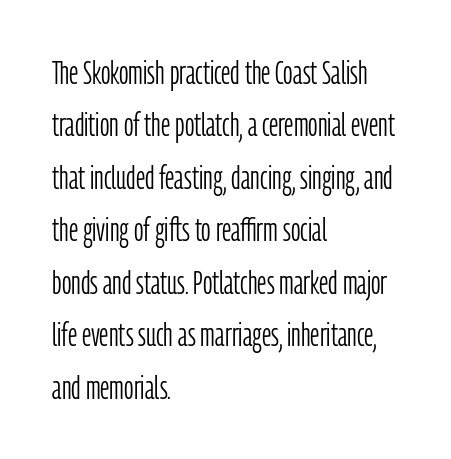
Q: Is the text bold? A: No.
Q: Is the text italic (slanted)? A: No, it is upright.
Q: Is the typeface a serif or a sans-serif typeface? A: Sans-serif.
Q: Is the text underlined? A: No.
Q: How is the paragraph aligned? A: Left-aligned.
Q: Is the spacing between letters normal or unusually wide? A: Normal.
Q: Is the spacing between lines tight, normal or loose? A: Normal.
Q: Width (condensed, normal, or wide)? A: Condensed.
Q: Stroke contrast? A: Low.
Q: x-height? A: Medium.
Q: Monospaced? A: No.
